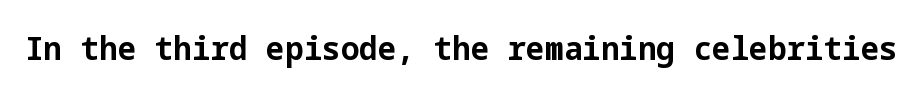
Q: Is the text bold? A: Yes.
Q: Is the text italic (slanted)? A: No, it is upright.
Q: Is the typeface a serif or a sans-serif typeface? A: Sans-serif.
Q: Is the text underlined? A: No.
Q: Is the spacing between letters normal or unusually wide? A: Normal.
Q: Width (condensed, normal, or wide)? A: Normal.
Q: Stroke contrast? A: Low.
Q: x-height? A: Medium.
